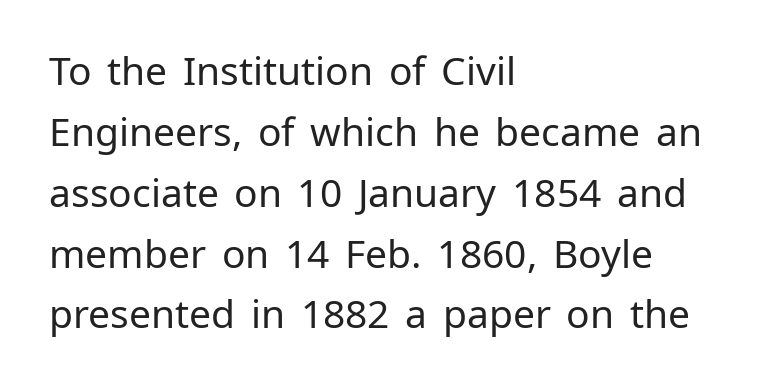
This rendering leaves character spacing at its baseline value. The compositor pushed each line to the left boundary. Check the space under the baseline: it is left empty. The weight would be labelled regular, book, light, or lighter still. Summary of vertical rhythm: regular, with standard interline spacing. Varying glyph widths throughout — classic text-font behaviour.
